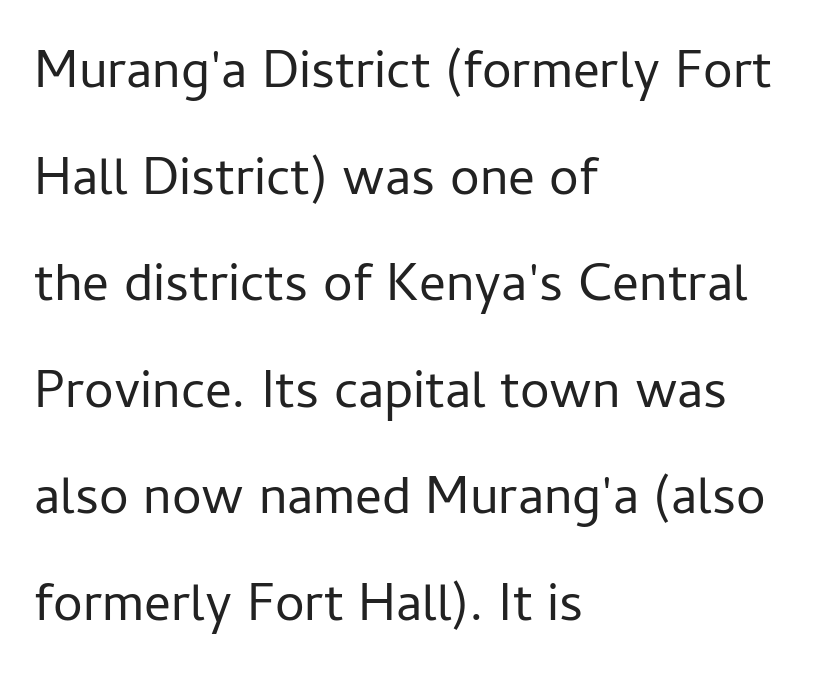
Q: Is the text bold? A: No.
Q: Is the text italic (slanted)? A: No, it is upright.
Q: Is the typeface a serif or a sans-serif typeface? A: Sans-serif.
Q: Is the text underlined? A: No.
Q: How is the paragraph aligned? A: Left-aligned.
Q: Is the spacing between letters normal or unusually wide? A: Normal.
Q: Is the spacing between lines tight, normal or loose? A: Loose.
Q: Width (condensed, normal, or wide)? A: Normal.
Q: Stroke contrast? A: Low.
Q: x-height? A: Medium.
Q: Monospaced? A: No.
